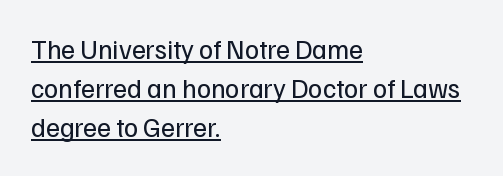
{"italic": "no", "bold": "no", "underline": "yes", "align": "left", "line_spacing": "normal", "line_spacing_ratio": 1.45, "letter_spacing": "normal", "letter_spacing_em": 0.0, "glyph_px": 27}
